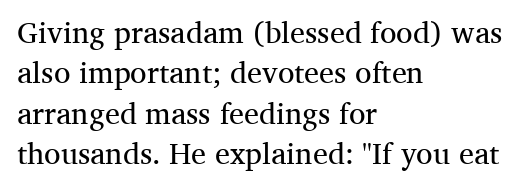
Default kerning and tracking; the words read as compact shapes. This sample has the flowing, uneven cadence of proportional lettering. Heft: none added — not bold. The gap between lines stays unmarked. Serif or sans? Serif — the stroke terminals have little feet.
